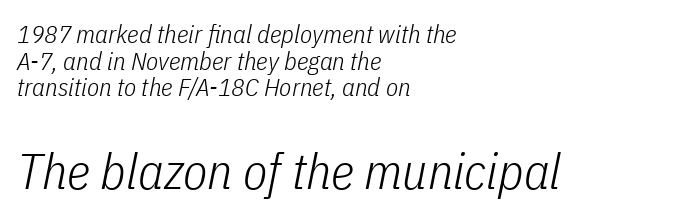
{"italic": "yes", "lean": "right", "slant_degrees": 11, "bold": "no", "weight": "light", "width": "condensed", "stroke_contrast": "low", "x_height": "medium", "monospaced": "no", "underline": "no", "align": "left", "line_spacing": "tight", "line_spacing_ratio": 1.07, "letter_spacing": "normal", "letter_spacing_em": 0.0, "larger_block": "second", "size_ratio": 2.0, "glyph_px": 50}
